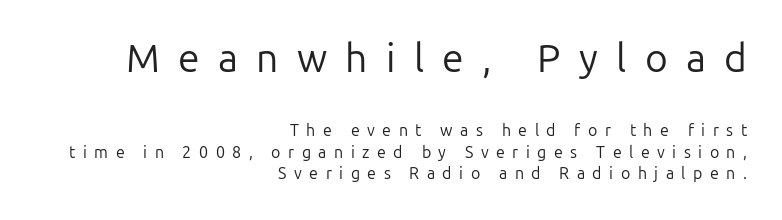
Note the varied advance widths — an 'i' is clearly narrower than an 'm'. The vertical gap from one line to the next is medium. No extra ink here — the face is not bold. Loose tracking; the words dissolve into strings of separated letters. The gap between lines stays unmarked. The letters stand upright; this is a roman face.
